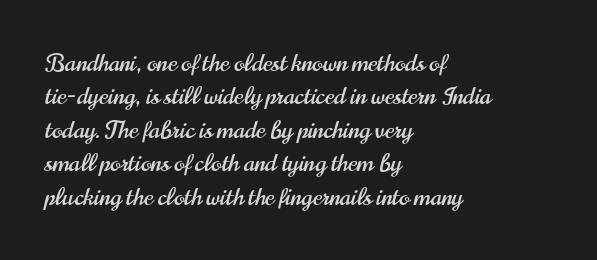
Q: Is the text italic (slanted)? A: Yes.
Q: Is the text underlined? A: No.
Q: How is the paragraph aligned? A: Left-aligned.
Q: Is the spacing between letters normal or unusually wide? A: Normal.
Q: Is the spacing between lines tight, normal or loose? A: Normal.
